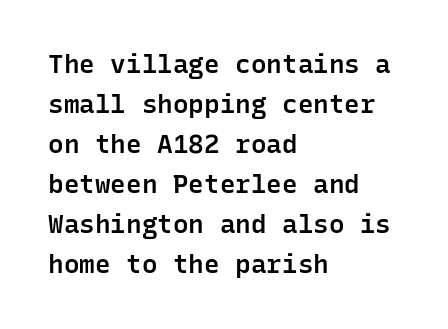
The image shows 26 px text type, upright; set left-aligned, normal line spacing (1.54x), normal letter spacing, not underlined.
